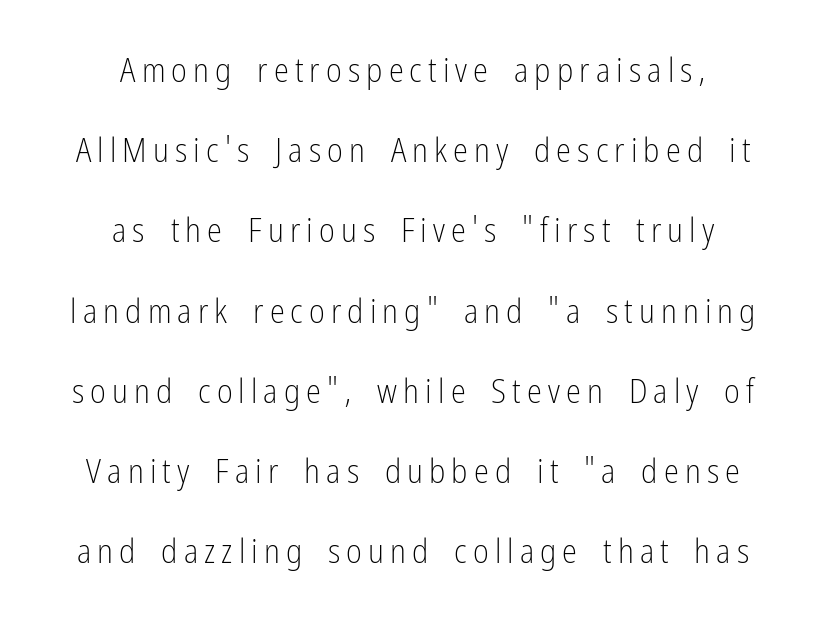
Q: Is the text bold? A: No.
Q: Is the text italic (slanted)? A: No, it is upright.
Q: Is the typeface a serif or a sans-serif typeface? A: Sans-serif.
Q: Is the text underlined? A: No.
Q: How is the paragraph aligned? A: Centered.
Q: Is the spacing between lines tight, normal or loose? A: Loose.
Q: Width (condensed, normal, or wide)? A: Condensed.
Q: Stroke contrast? A: Low.
Q: x-height? A: Medium.
Q: Monospaced? A: No.
